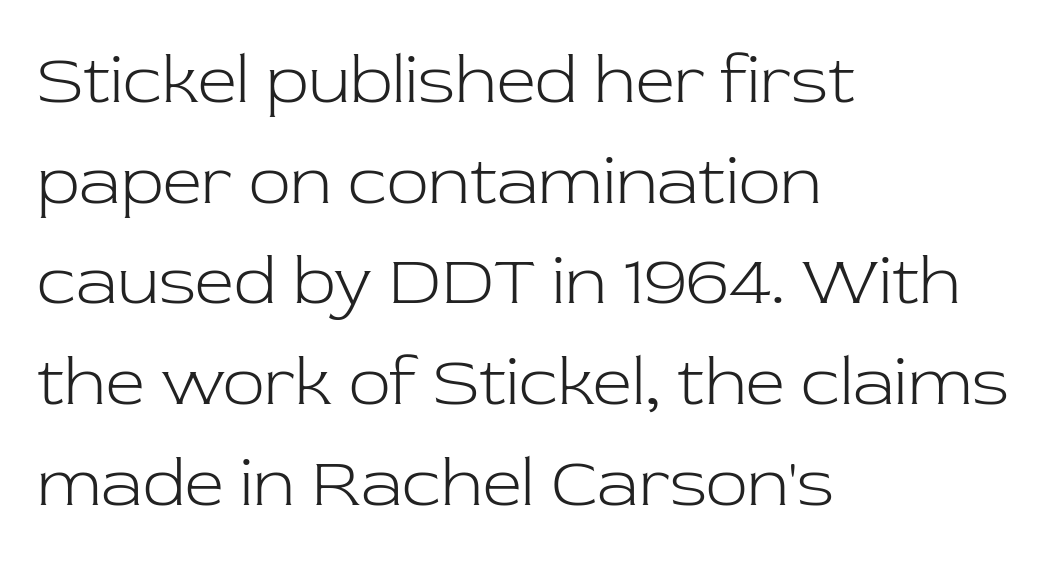
{"serif": "yes", "italic": "no", "bold": "no", "weight": "light", "width": "normal", "stroke_contrast": "low", "x_height": "medium", "monospaced": "no", "underline": "no", "align": "left", "line_spacing": "normal", "line_spacing_ratio": 1.46, "letter_spacing": "normal", "letter_spacing_em": 0.0, "glyph_px": 69}
